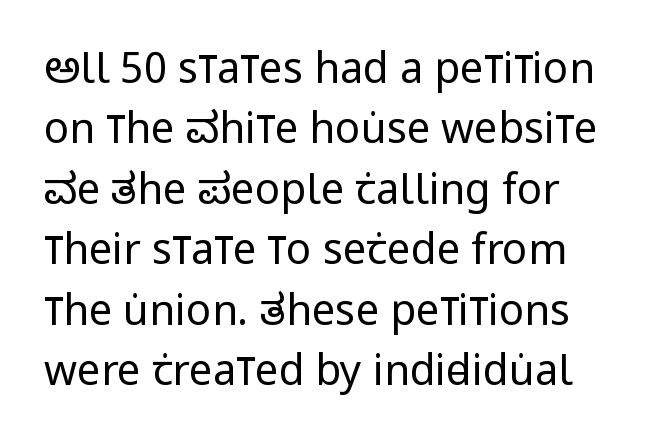
{"serif": "no", "italic": "no", "bold": "no", "weight": "regular", "width": "condensed", "stroke_contrast": "low", "x_height": "large", "monospaced": "no", "underline": "no", "line_spacing": "normal", "line_spacing_ratio": 1.44, "letter_spacing": "normal", "letter_spacing_em": 0.0, "glyph_px": 42}
